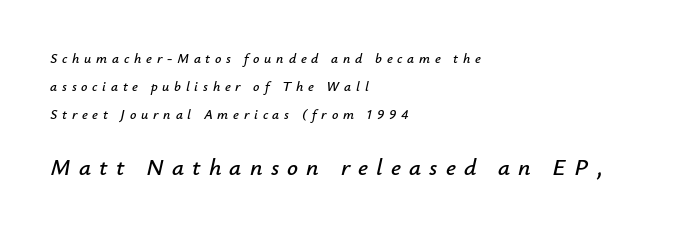
{"italic": "yes", "lean": "right", "slant_degrees": 12, "underline": "no", "align": "left", "line_spacing": "loose", "line_spacing_ratio": 2.0, "letter_spacing": "wide", "letter_spacing_em": 0.34, "larger_block": "second", "size_ratio": 1.71, "glyph_px": 24}
